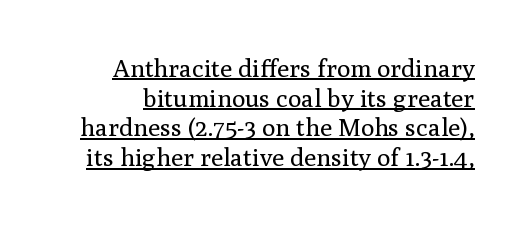
Every stem runs plumb, perpendicular to the baseline. The weight tops out at a normal text grade. The gaps between neighbouring characters are ordinary and unremarkable. Is there an underline? Yes — a line sits under the letters.
